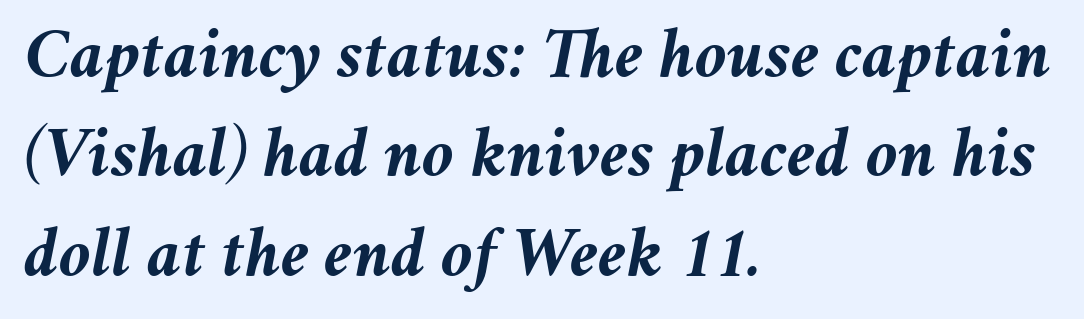
Check under the words: just untouched page. Every letter is thick-stroked: bold, no question. The letters advance in unequal steps, a hallmark of proportional type. The passage is arranged the way most books set body copy — flush left. An italicized treatment has been applied to the whole sample.
